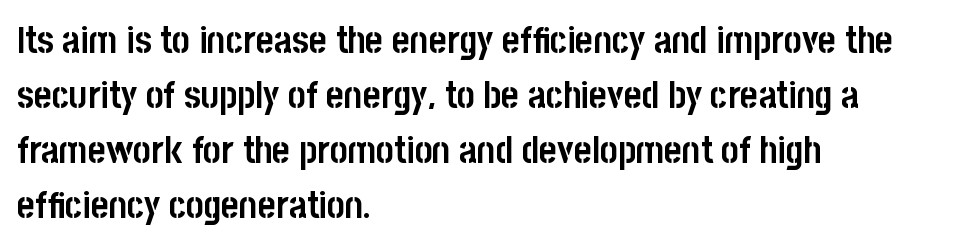
The image shows 38 px semibold, condensed sans-serif type, upright; set left-aligned, normal line spacing (1.45x), normal letter spacing, not underlined; low stroke contrast and a large x-height.
